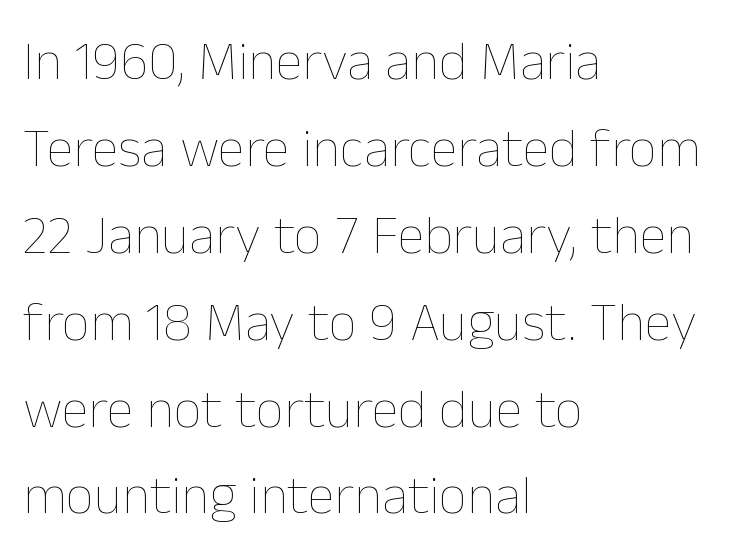
The image shows 55 px thin type, upright; set left-aligned, normal line spacing (1.58x), normal letter spacing, not underlined; low stroke contrast and a medium x-height.
